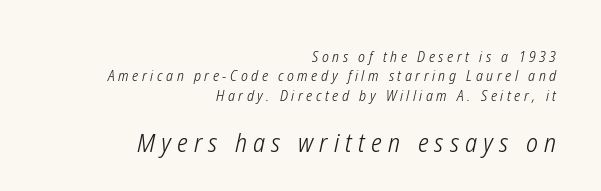
This sample uses expanded letter spacing, leaving extra air between glyphs. Where is the straight margin? On the right. The typeface has the unassuming heft of standard copy or less. Is the lower block the larger one? Yes — the lower block carries the bigger type. Plain, unruled lines of type. The font's italic variant was chosen for this text.
